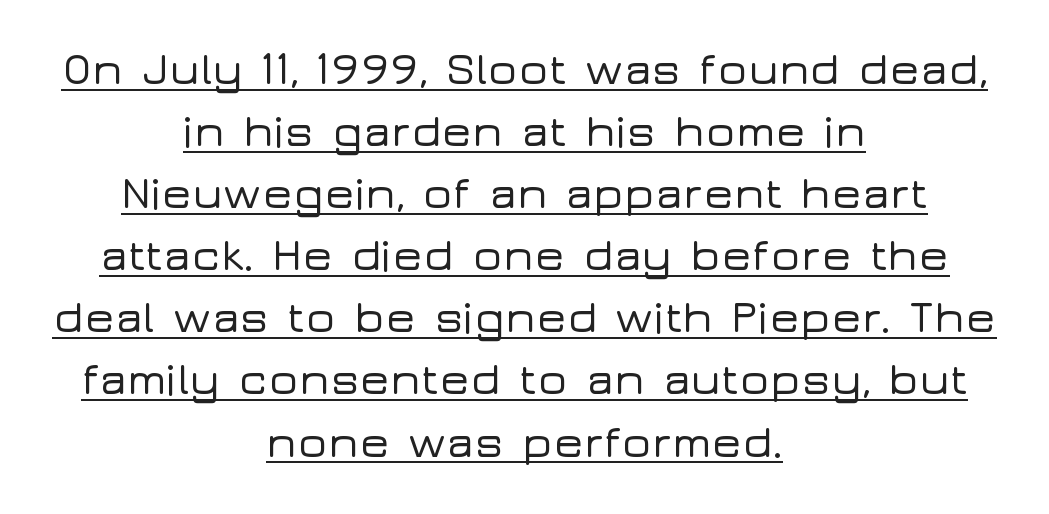
Each letter keeps its own natural width here, so spacing adapts to shape. A typesetter would mark this as roman, not italic. Leftover space on each line is divided equally before and after the words. Classification — sans serif. Underlining? Definitely there.
